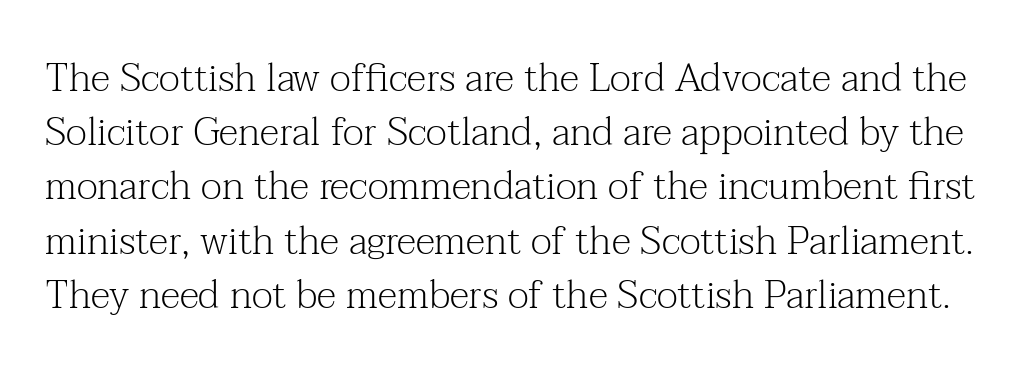
Q: Is the text bold? A: No.
Q: Is the text italic (slanted)? A: No, it is upright.
Q: Is the typeface a serif or a sans-serif typeface? A: Serif.
Q: Is the text underlined? A: No.
Q: Is the spacing between letters normal or unusually wide? A: Normal.
Q: Is the spacing between lines tight, normal or loose? A: Normal.
Q: Width (condensed, normal, or wide)? A: Normal.
Q: Stroke contrast? A: Medium.
Q: x-height? A: Medium.
Q: Monospaced? A: No.
